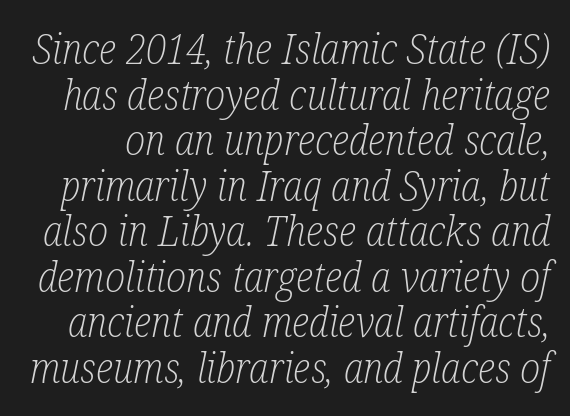
{"serif": "yes", "italic": "yes", "lean": "right", "slant_degrees": 12, "bold": "no", "weight": "light", "width": "condensed", "stroke_contrast": "low", "x_height": "medium", "monospaced": "no", "underline": "no", "line_spacing": "tight", "line_spacing_ratio": 1.11, "letter_spacing": "normal", "letter_spacing_em": 0.0, "glyph_px": 41}
